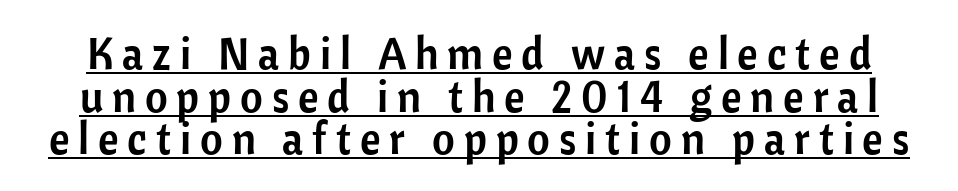
{"serif": "no", "italic": "no", "width": "normal", "stroke_contrast": "low", "x_height": "medium", "monospaced": "no", "underline": "yes", "line_spacing": "tight", "line_spacing_ratio": 0.97, "letter_spacing": "wide", "letter_spacing_em": 0.2, "glyph_px": 44}
